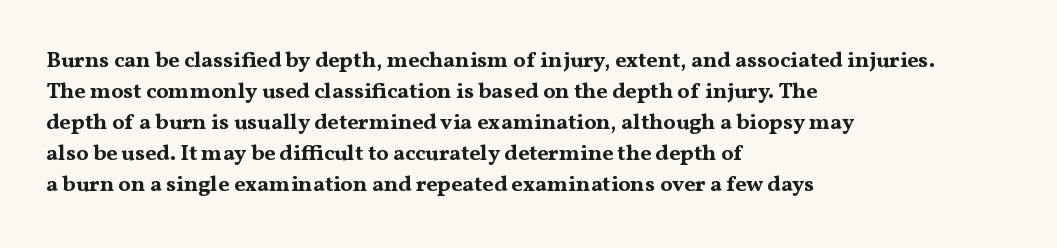
Ordinary non-slanted type is in use. The space between consecutive lines is moderate. The strokes are fattened all the way to bold. No extra tracking has been applied to these lines. Quick note: underline off. The typesetter chose a ragged-right arrangement here.
